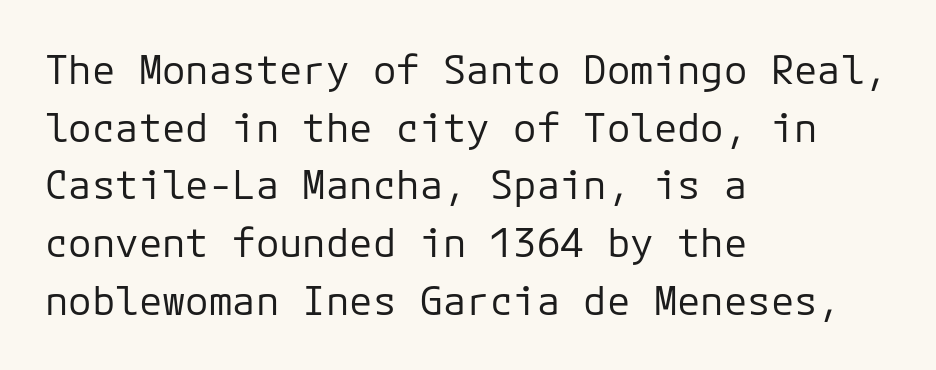
The image shows 39 px regular-weight sans-serif type, upright; set left-aligned, normal line spacing (1.48x), normal letter spacing, not underlined; low stroke contrast and a medium x-height.
